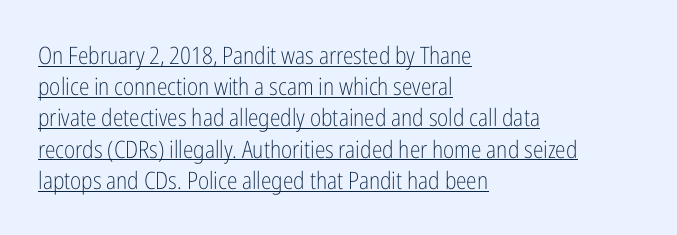
Layout note: lines flush left. Underline: present. Is there any slant? The stems are plumb. Stroke mass is kept to a normal reading level or below. Is the letter spacing exaggerated? No — it looks like the ordinary default. How would I describe the line gaps? Plain and ordinary.
